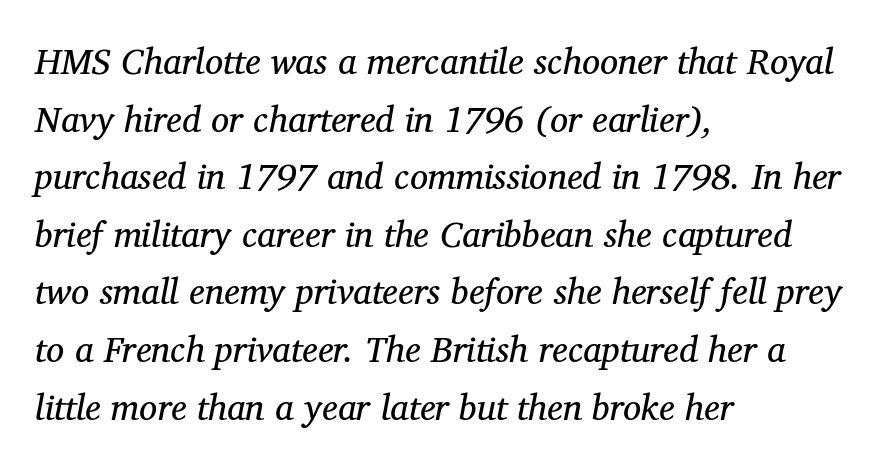
The paragraph has a hard left edge and a soft right edge. Stroke mass is kept to a normal reading level or below. The letters advance in unequal steps, a hallmark of proportional type. Descenders are the only things crossing below the line. Students, observe: this is what conventionally led text looks like. The letterforms sit shoulder to shoulder at normal distance.
